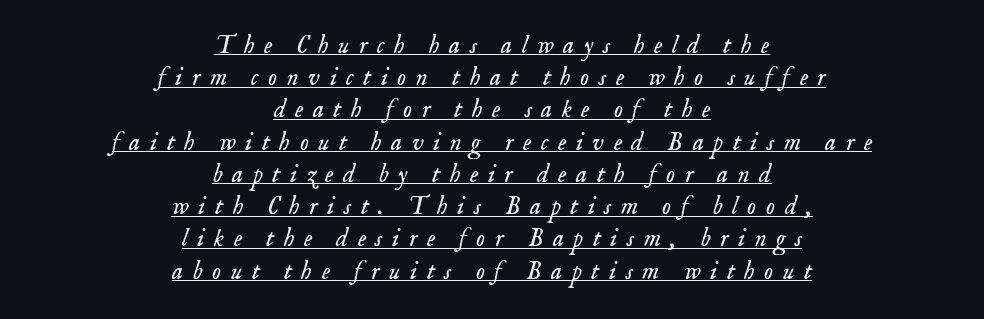
Q: Is the text bold? A: No.
Q: Is the text italic (slanted)? A: Yes, it leans right by about 18 degrees.
Q: Is the text underlined? A: Yes.
Q: How is the paragraph aligned? A: Centered.
Q: Is the spacing between letters normal or unusually wide? A: Unusually wide.
Q: Is the spacing between lines tight, normal or loose? A: Normal.
